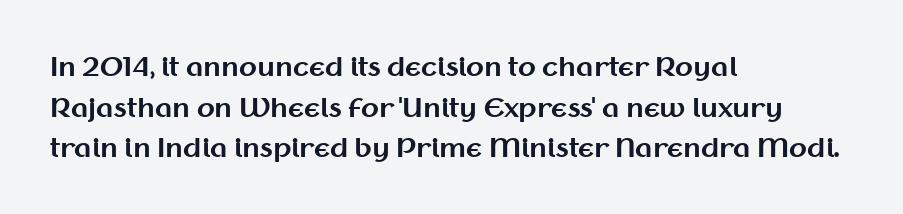
Q: Is the text bold? A: Yes.
Q: Is the text italic (slanted)? A: No, it is upright.
Q: Is the text underlined? A: No.
Q: How is the paragraph aligned? A: Left-aligned.
Q: Is the spacing between letters normal or unusually wide? A: Normal.
Q: Is the spacing between lines tight, normal or loose? A: Normal.
